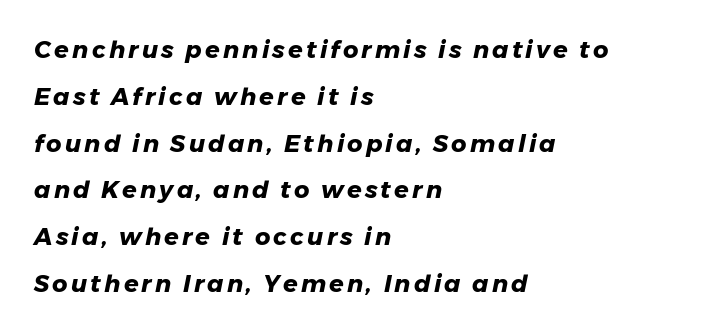
{"italic": "yes", "lean": "right", "slant_degrees": 11, "bold": "yes", "underline": "no", "align": "left", "line_spacing": "loose", "line_spacing_ratio": 1.95, "glyph_px": 24}
